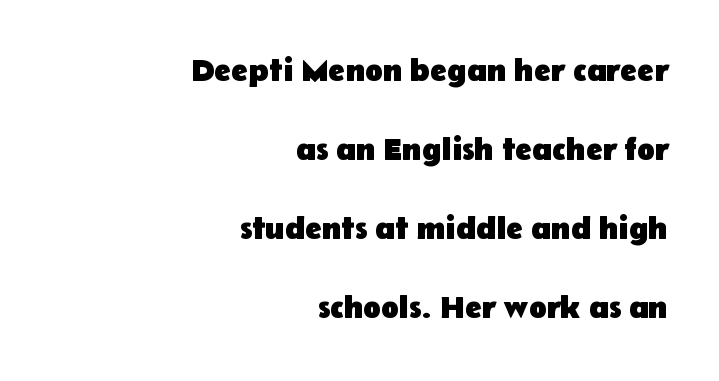
The image shows 32 px heavy sans-serif type, upright; set right-aligned, loose line spacing (2.47x), normal letter spacing, not underlined; low stroke contrast and a medium x-height.
